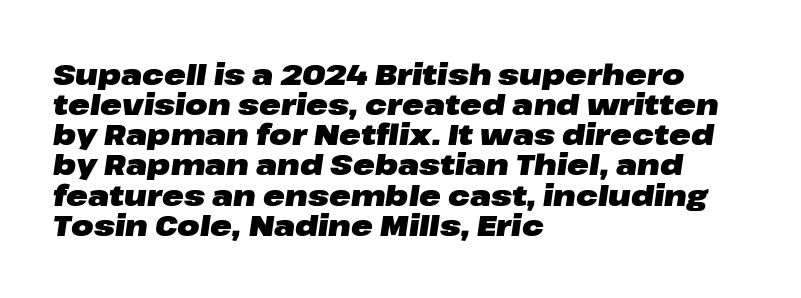
The image shows 29 px heavy, wide type, italic (leaning right); set left-aligned, tight line spacing (1.04x), normal letter spacing, not underlined; low stroke contrast and a medium x-height.
